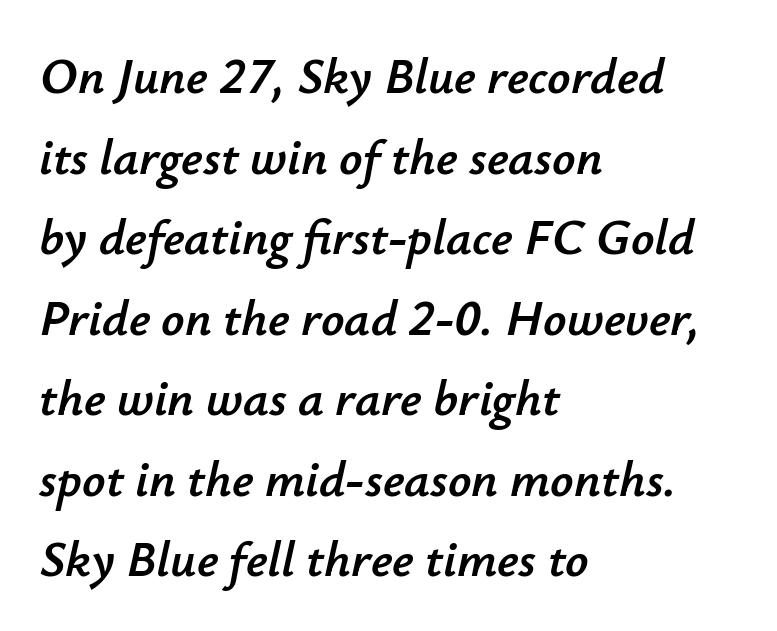
Compared with ordinary roman type, these characters are visibly tilted. Every row of glyphs begins at an identical x-position on the left. Words appear dense and cohesive because spacing is normal. Each row of text sits above clean, open space.
